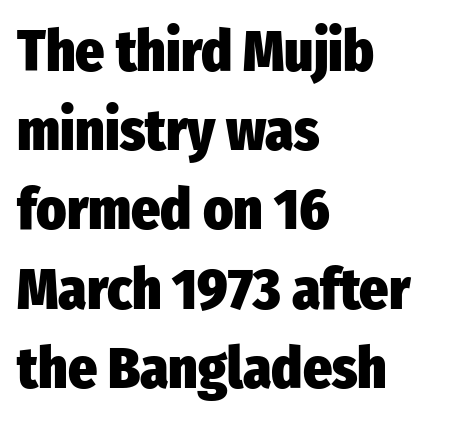
Q: Is the text bold? A: Yes.
Q: Is the text italic (slanted)? A: No, it is upright.
Q: Is the typeface a serif or a sans-serif typeface? A: Sans-serif.
Q: Is the text underlined? A: No.
Q: How is the paragraph aligned? A: Left-aligned.
Q: Is the spacing between letters normal or unusually wide? A: Normal.
Q: Is the spacing between lines tight, normal or loose? A: Normal.
Q: Width (condensed, normal, or wide)? A: Condensed.
Q: Stroke contrast? A: Low.
Q: x-height? A: Medium.
Q: Monospaced? A: No.
